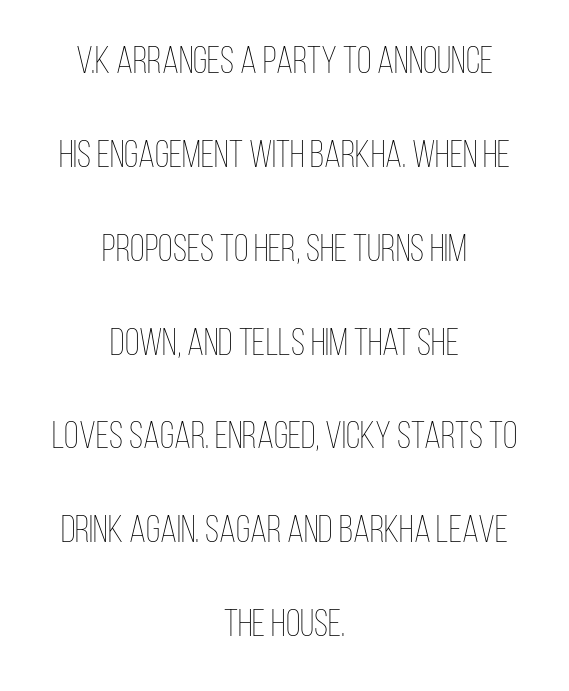
Q: Is the text bold? A: No.
Q: Is the text italic (slanted)? A: No, it is upright.
Q: Is the text underlined? A: No.
Q: How is the paragraph aligned? A: Centered.
Q: Is the spacing between letters normal or unusually wide? A: Normal.
Q: Is the spacing between lines tight, normal or loose? A: Loose.
Q: Width (condensed, normal, or wide)? A: Condensed.
Q: Stroke contrast? A: Low.
Q: x-height? A: Large.
Q: Monospaced? A: No.
